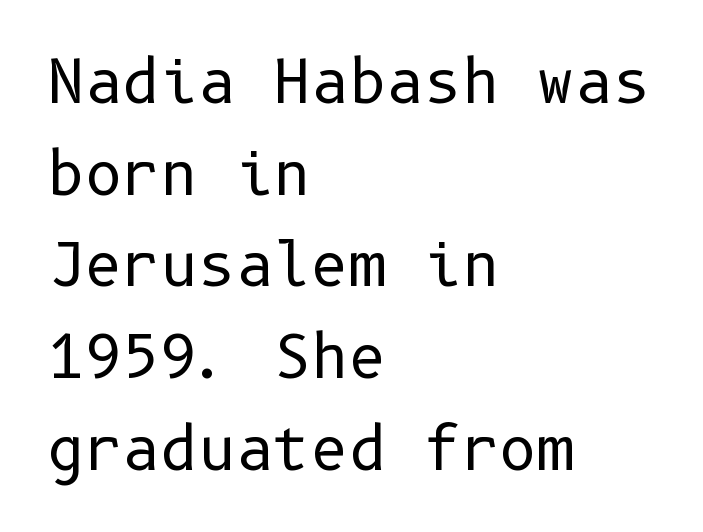
Q: Is the text bold? A: No.
Q: Is the text italic (slanted)? A: No, it is upright.
Q: Is the typeface a serif or a sans-serif typeface? A: Sans-serif.
Q: Is the text underlined? A: No.
Q: How is the paragraph aligned? A: Left-aligned.
Q: Is the spacing between letters normal or unusually wide? A: Normal.
Q: Is the spacing between lines tight, normal or loose? A: Normal.
Q: Width (condensed, normal, or wide)? A: Normal.
Q: Stroke contrast? A: Low.
Q: x-height? A: Medium.
